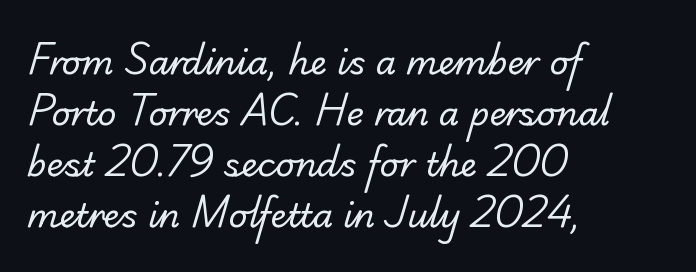
I'd call this a serif setting — the letters wear small feet. Weight: in the light-to-regular range. Horizontally, the lines are justified to the leading edge only. Descenders are the only things crossing below the line. Line spacing here is normal. The passage shown is typed in a proportional face where columns would drift.
